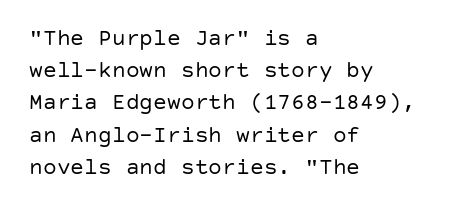
Regarding leading, the lines here are spaced in the standard way. The setting favours the left margin, as ordinary paragraphs usually do. The typeface has the unassuming heft of standard copy or less. The tracking reads as untouched default to a designer's eye. Type without underlining. Vertical strokes here are truly vertical.
